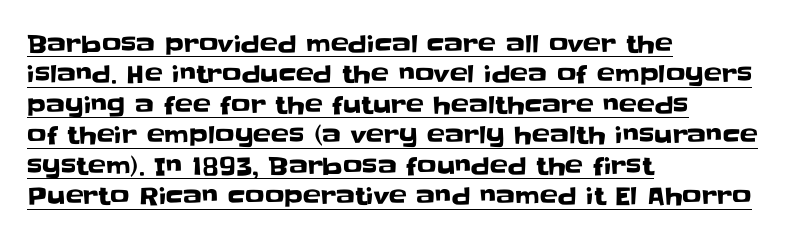
{"italic": "no", "underline": "yes", "align": "left", "line_spacing": "normal", "line_spacing_ratio": 1.27, "letter_spacing": "normal", "letter_spacing_em": 0.0, "glyph_px": 24}
